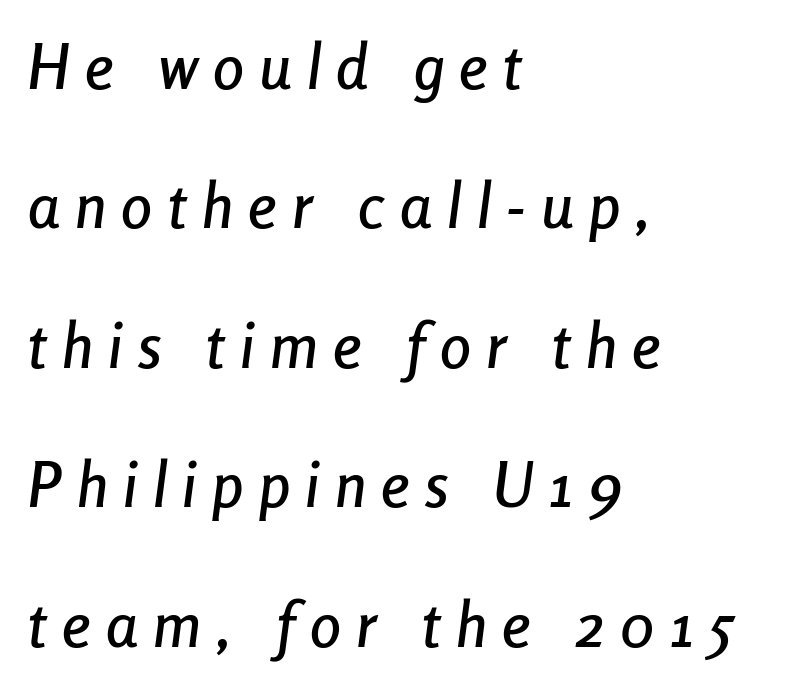
The image shows 62 px condensed type, italic (leaning right); set left-aligned, loose line spacing (2.25x), unusually wide letter spacing (+0.25 em), not underlined; low stroke contrast and a medium x-height.
